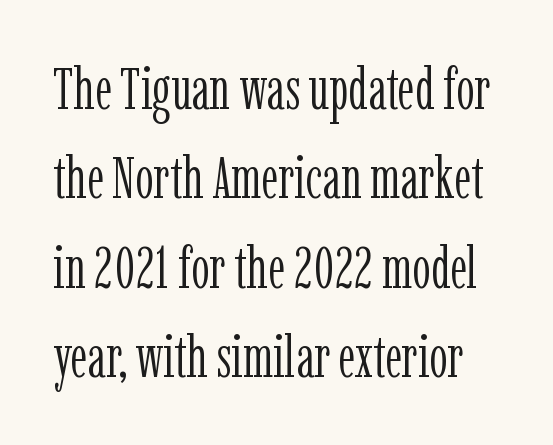
The image shows 58 px light, condensed serif type, upright; set normal line spacing (1.54x), normal letter spacing, not underlined; low stroke contrast and a medium x-height.
